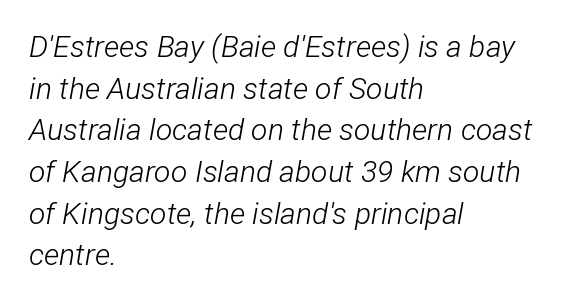
You could not count columns in this text — the font is proportionally spaced. The rows are spaced the way most documents space them. Summary of weight: not heavy and not bold. In terms of letterspacing, this is plain default setting. The axis of the letterforms is tilted away from vertical. The area under the type is left untouched.
